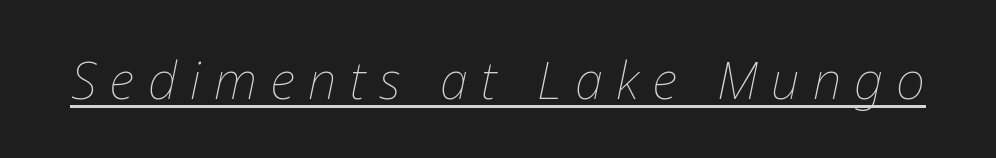
Q: Is the text bold? A: No.
Q: Is the text italic (slanted)? A: Yes, it leans right by about 12 degrees.
Q: Is the text underlined? A: Yes.
Q: Is the spacing between letters normal or unusually wide? A: Unusually wide.
Q: Width (condensed, normal, or wide)? A: Normal.
Q: Stroke contrast? A: Low.
Q: x-height? A: Medium.
Q: Monospaced? A: No.
